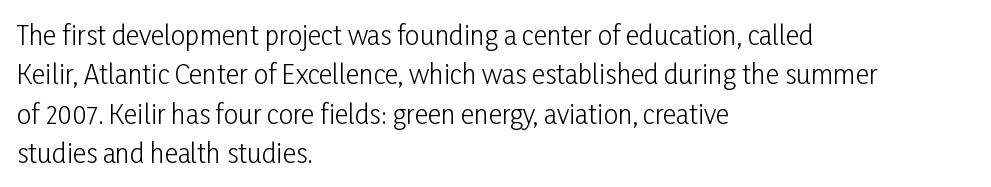
A typesetter would mark this as roman, not italic. Does the leading feel generous? No, just average. The typesetter chose a ragged-right arrangement here. The gaps between neighbouring characters are ordinary and unremarkable. Is this a heavy cut? Hardly; it is regular or lighter. The space directly below the letters is spotless.
